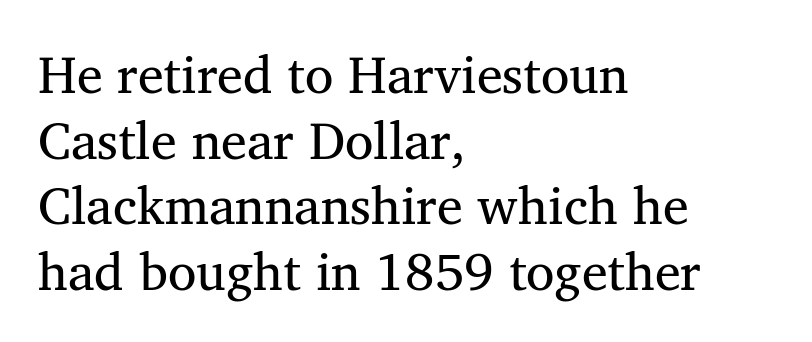
Caption: multi-line text, flush left, ragged right. The characters are drawn with everyday or finer stroke widths. The type family on display is of the serif kind. The specimen omits any rule beneath the text block's lines.
